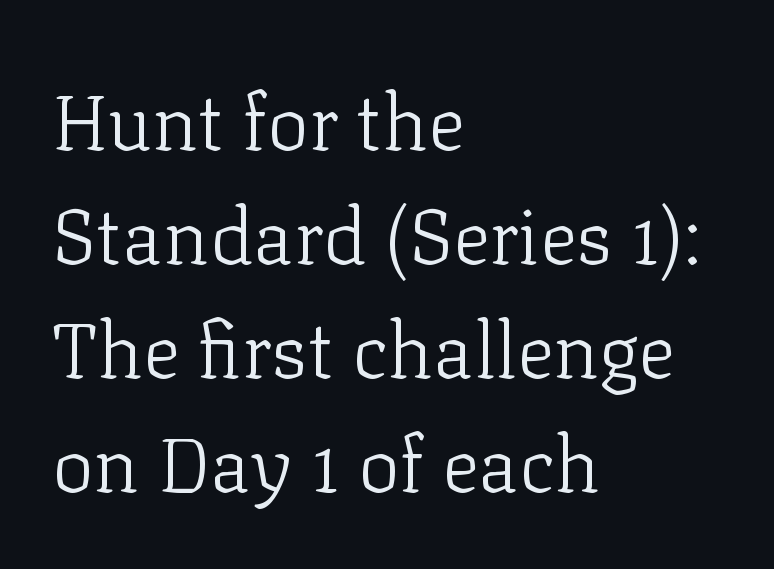
Q: Is the text bold? A: No.
Q: Is the text italic (slanted)? A: No, it is upright.
Q: Is the typeface a serif or a sans-serif typeface? A: Serif.
Q: Is the text underlined? A: No.
Q: How is the paragraph aligned? A: Left-aligned.
Q: Is the spacing between letters normal or unusually wide? A: Normal.
Q: Is the spacing between lines tight, normal or loose? A: Normal.
Q: Width (condensed, normal, or wide)? A: Normal.
Q: Stroke contrast? A: Low.
Q: x-height? A: Medium.
Q: Monospaced? A: No.
